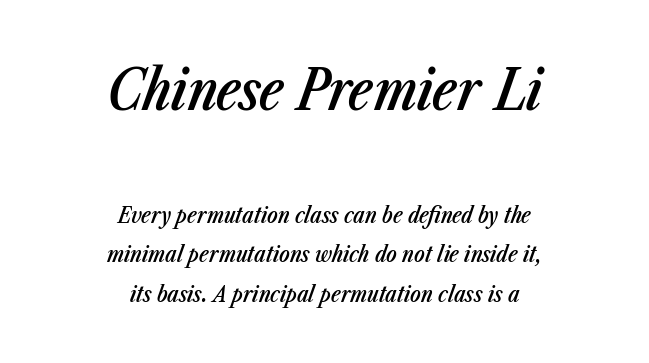
This sample has the flowing, uneven cadence of proportional lettering. Glance below the letters and you will spot only blank space. The lines are quadded center. Characters are canted at an angle relative to the baseline's perpendicular. A student would notice the top passage is typeset larger than what follows.
